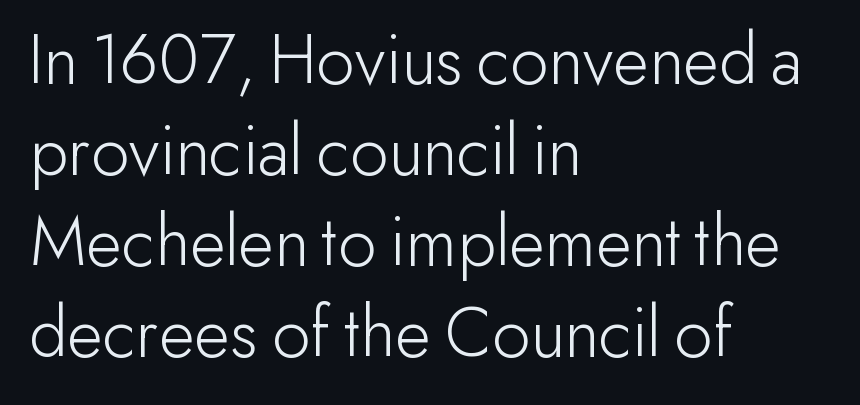
{"serif": "no", "italic": "no", "bold": "no", "weight": "light", "width": "normal", "stroke_contrast": "low", "x_height": "small", "monospaced": "no", "underline": "no", "align": "left", "line_spacing_ratio": 1.23, "letter_spacing": "normal", "letter_spacing_em": 0.0, "glyph_px": 74}
